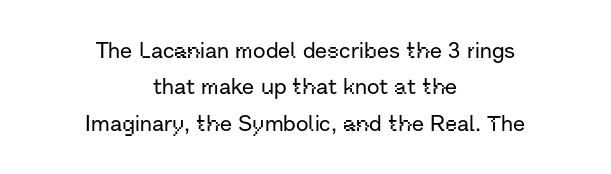
{"italic": "no", "underline": "no", "align": "center", "line_spacing": "normal", "line_spacing_ratio": 1.65, "letter_spacing": "normal", "letter_spacing_em": 0.0, "glyph_px": 22}
